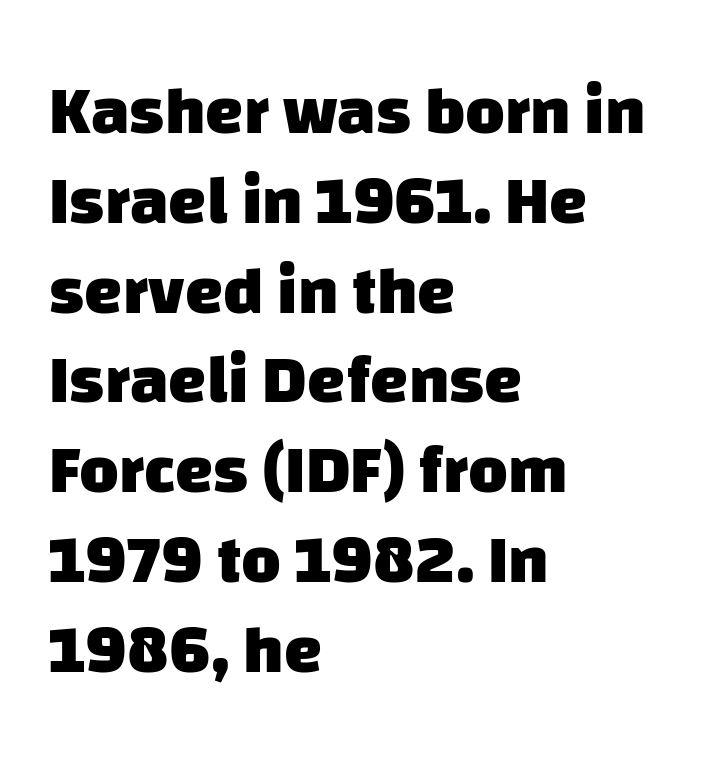
{"serif": "no", "bold": "yes", "weight": "heavy", "width": "normal", "stroke_contrast": "low", "x_height": "large", "monospaced": "no", "underline": "no", "align": "left", "line_spacing": "normal", "line_spacing_ratio": 1.32, "letter_spacing": "normal", "letter_spacing_em": 0.0, "glyph_px": 68}
